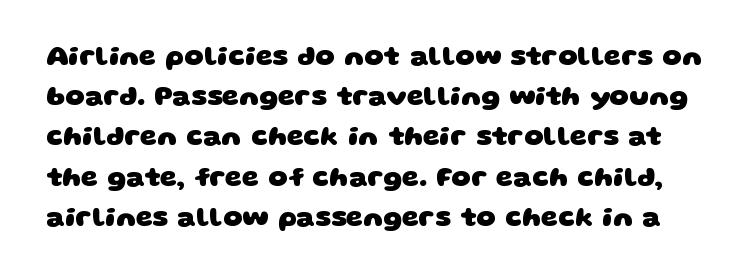
{"bold": "yes", "underline": "no", "line_spacing": "normal", "line_spacing_ratio": 1.49, "letter_spacing": "normal", "letter_spacing_em": 0.0, "glyph_px": 27}
